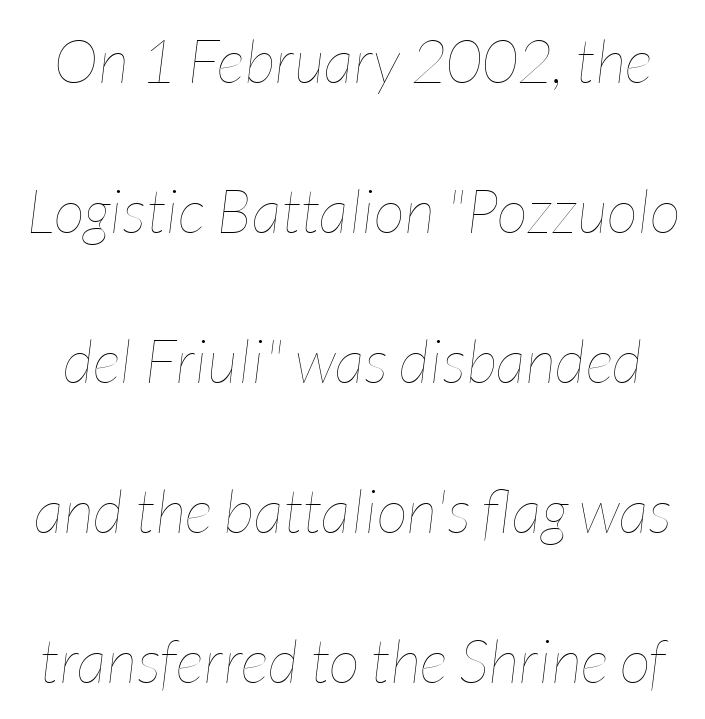
The image shows 61 px thin, condensed type, italic (leaning right); set loose line spacing (2.46x), normal letter spacing, not underlined; low stroke contrast and a medium x-height.
